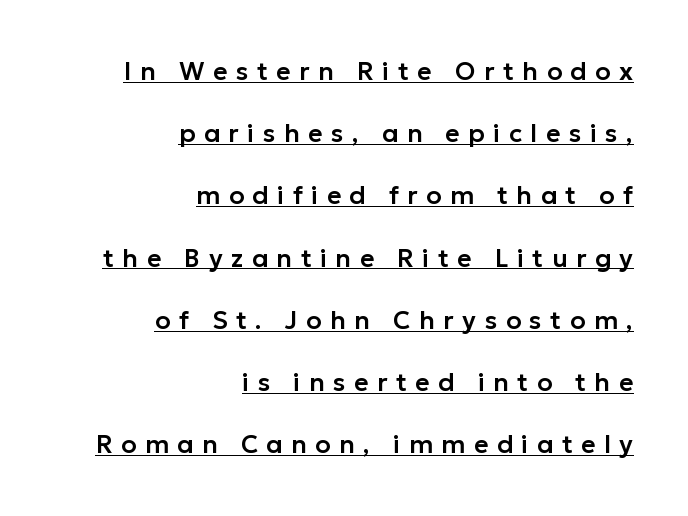
{"italic": "no", "underline": "yes", "align": "right", "line_spacing": "loose", "line_spacing_ratio": 2.49, "letter_spacing": "wide", "letter_spacing_em": 0.34, "glyph_px": 25}
